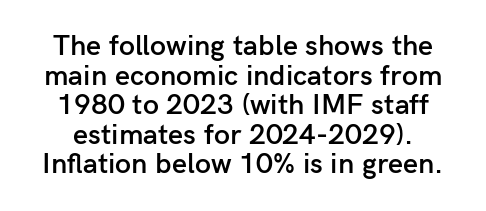
A fair bit of extra ink — the face is semibold, not bold. The block of text is dense from top to bottom, with scant space between rows. Is this a fixed-width face? No — the glyphs have proportional, varying widths. Tall strokes in this sample are plumb rather than angled. Type without underlining. The tracking reads as untouched default to a designer's eye.
